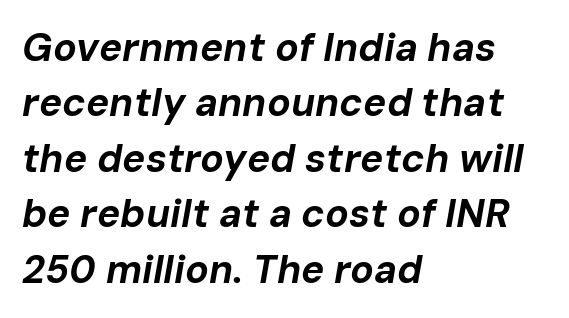
{"italic": "yes", "lean": "right", "slant_degrees": 10, "bold": "yes", "weight": "bold", "width": "normal", "stroke_contrast": "low", "x_height": "medium", "monospaced": "no", "underline": "no", "align": "left", "line_spacing": "normal", "line_spacing_ratio": 1.42, "letter_spacing": "normal", "letter_spacing_em": 0.0, "glyph_px": 39}
